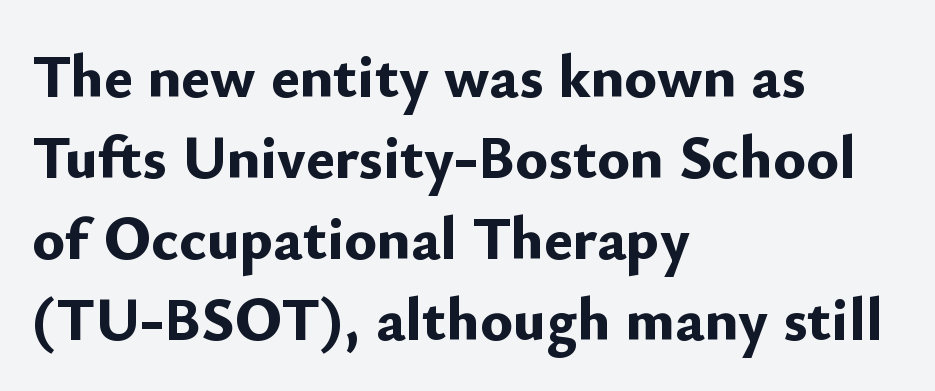
Typeset ragged right — the left edge is the straight one. Observe the absence of serifs on each vertical stroke in this sample. Baseline-to-baseline distance is the conventional proportion of letter height. The foot of each line stays bare and open. This sample has the flowing, uneven cadence of proportional lettering. Every character sits straight up, as roman type does.
